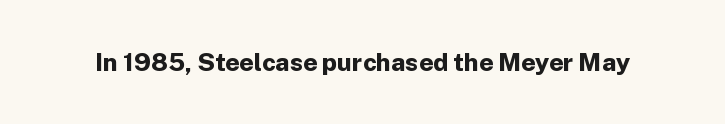
Underlining? Definitely not there. Strong, thick strokes mark this as bold type. This sample uses an upright cut, with every glyph sitting square on the baseline. A typesetter would call this zero additional tracking.
